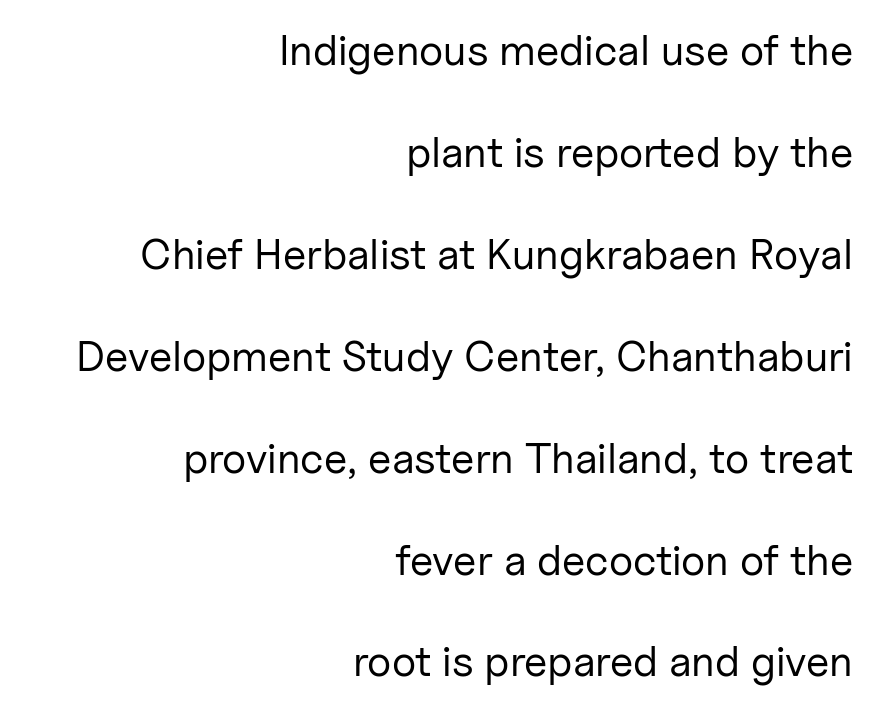
Q: Is the text bold? A: No.
Q: Is the text italic (slanted)? A: No, it is upright.
Q: Is the typeface a serif or a sans-serif typeface? A: Sans-serif.
Q: Is the text underlined? A: No.
Q: How is the paragraph aligned? A: Right-aligned.
Q: Is the spacing between letters normal or unusually wide? A: Normal.
Q: Is the spacing between lines tight, normal or loose? A: Loose.
Q: Width (condensed, normal, or wide)? A: Normal.
Q: Stroke contrast? A: Low.
Q: x-height? A: Medium.
Q: Monospaced? A: No.
